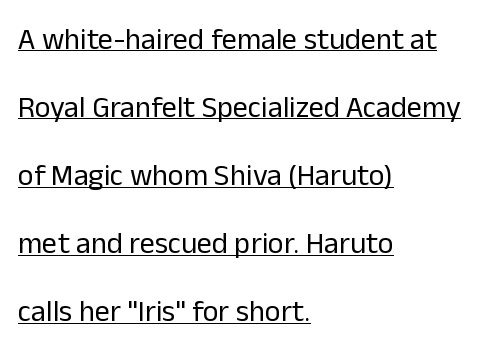
{"serif": "no", "italic": "no", "bold": "no", "weight": "regular", "width": "normal", "stroke_contrast": "low", "x_height": "medium", "monospaced": "no", "underline": "yes", "align": "left", "line_spacing": "loose", "line_spacing_ratio": 2.27, "letter_spacing": "normal", "letter_spacing_em": 0.0, "glyph_px": 30}
